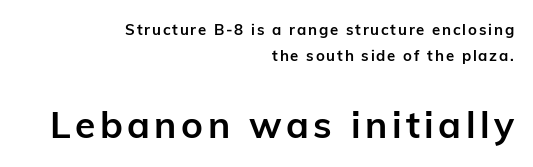
{"serif": "no", "italic": "no", "bold": "yes", "weight": "semibold", "width": "normal", "stroke_contrast": "low", "x_height": "medium", "monospaced": "no", "underline": "no", "align": "right", "line_spacing_ratio": 1.71, "larger_block": "second", "size_ratio": 2.47, "glyph_px": 37}
